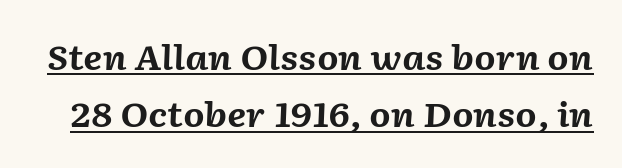
Q: Is the text bold? A: Yes.
Q: Is the text italic (slanted)? A: Yes, it leans right by about 2 degrees.
Q: Is the text underlined? A: Yes.
Q: Is the spacing between letters normal or unusually wide? A: Normal.
Q: Is the spacing between lines tight, normal or loose? A: Normal.
Q: Width (condensed, normal, or wide)? A: Normal.
Q: Stroke contrast? A: Medium.
Q: x-height? A: Medium.
Q: Monospaced? A: No.
